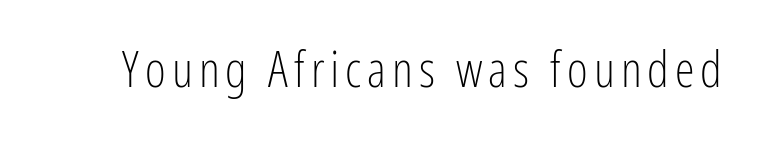
Q: Is the text bold? A: No.
Q: Is the text italic (slanted)? A: No, it is upright.
Q: Is the typeface a serif or a sans-serif typeface? A: Sans-serif.
Q: Is the text underlined? A: No.
Q: Width (condensed, normal, or wide)? A: Condensed.
Q: Stroke contrast? A: Low.
Q: x-height? A: Medium.
Q: Monospaced? A: No.
